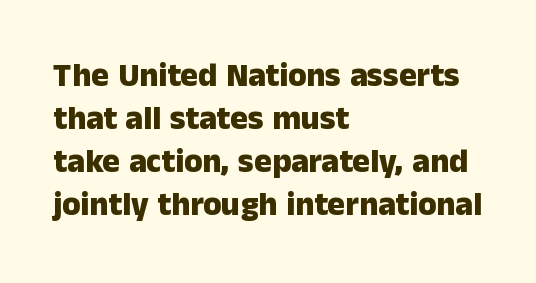
{"serif": "no", "italic": "no", "bold": "yes", "weight": "heavy", "width": "normal", "stroke_contrast": "low", "x_height": "medium", "monospaced": "no", "underline": "no", "align": "left", "line_spacing": "normal", "line_spacing_ratio": 1.3, "letter_spacing": "normal", "letter_spacing_em": 0.0, "glyph_px": 33}
